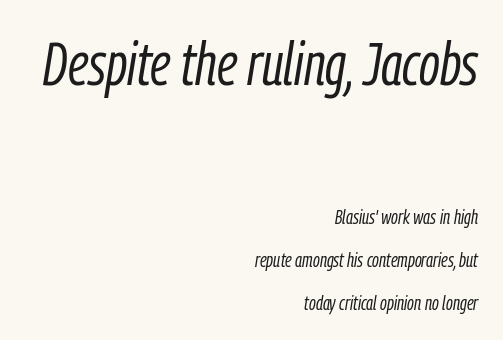
Compared with typical paragraphs, the rows here are farther apart. Honestly, there is no underline to notice here at all. The tracking reads as untouched default to a designer's eye. Varying glyph widths throughout — classic text-font behaviour.
